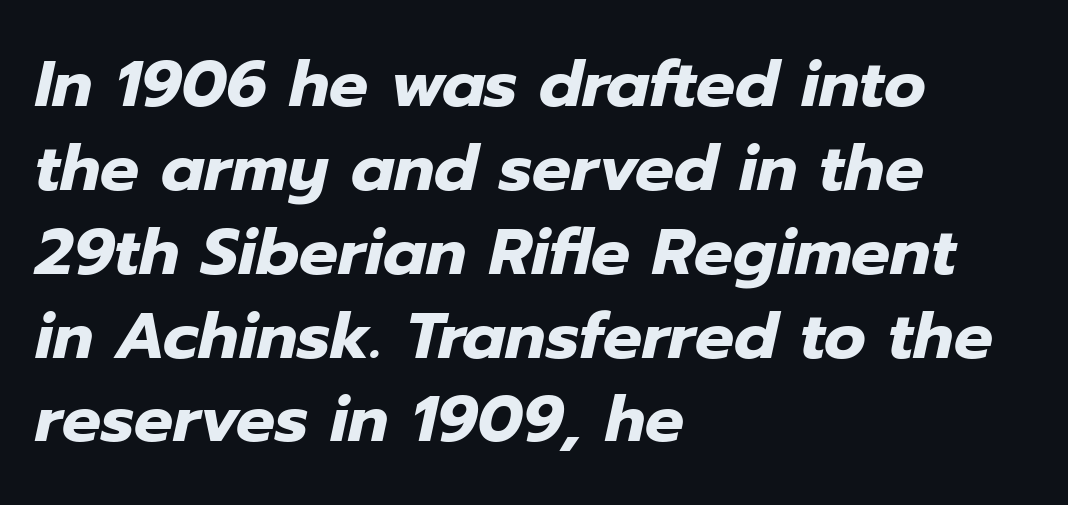
The image shows 65 px heavy type, italic (leaning right); set left-aligned, normal line spacing (1.29x), normal letter spacing, not underlined; low stroke contrast and a medium x-height.
